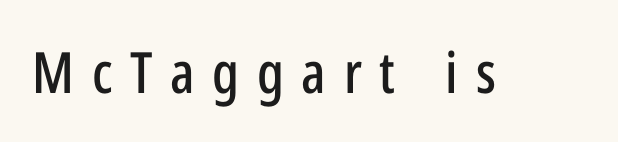
The image shows 57 px condensed sans-serif type, upright; set unusually wide letter spacing (+0.31 em), not underlined; low stroke contrast and a medium x-height.
